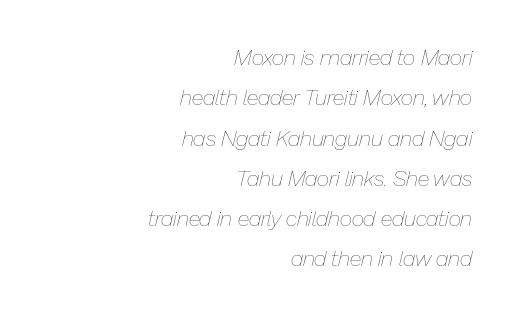
Q: Is the text bold? A: No.
Q: Is the text italic (slanted)? A: Yes, it leans right by about 13 degrees.
Q: Is the text underlined? A: No.
Q: How is the paragraph aligned? A: Right-aligned.
Q: Is the spacing between letters normal or unusually wide? A: Normal.
